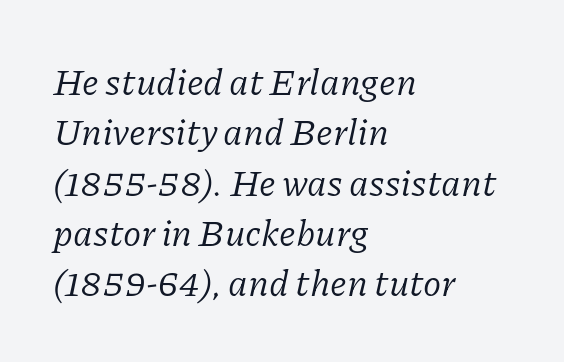
{"serif": "yes", "italic": "yes", "lean": "right", "slant_degrees": 11, "bold": "no", "weight": "regular", "width": "normal", "stroke_contrast": "low", "x_height": "medium", "monospaced": "no", "underline": "no", "align": "left", "line_spacing": "normal", "line_spacing_ratio": 1.36, "letter_spacing": "normal", "letter_spacing_em": 0.0, "glyph_px": 37}
